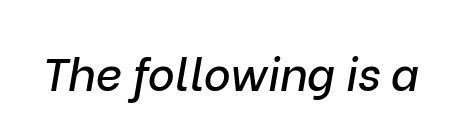
The image shows 46 px text type, italic (leaning right); set normal letter spacing, not underlined; low stroke contrast and a medium x-height.
